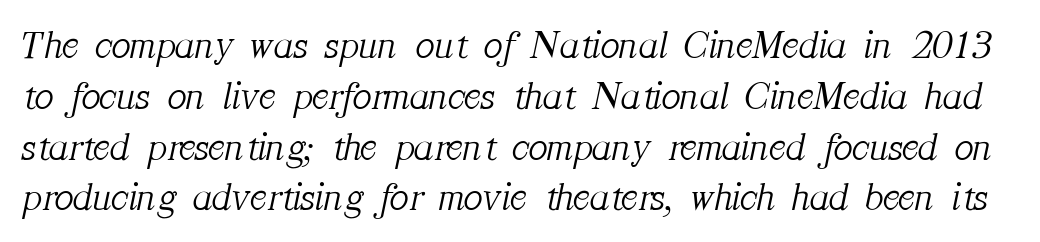
Proportional: the letters do not fall into vertical columns. Compared with ordinary roman type, these characters are visibly tilted. Caption: face not bold, strokes unweighted. Note: serifs present on the glyphs.
